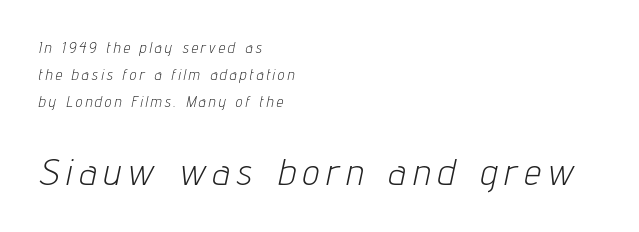
{"italic": "yes", "lean": "right", "slant_degrees": 12, "bold": "no", "weight": "light", "width": "condensed", "stroke_contrast": "low", "x_height": "medium", "monospaced": "no", "underline": "no", "align": "left", "line_spacing_ratio": 1.8, "letter_spacing": "wide", "letter_spacing_em": 0.21, "larger_block": "second", "size_ratio": 2.47, "glyph_px": 37}
